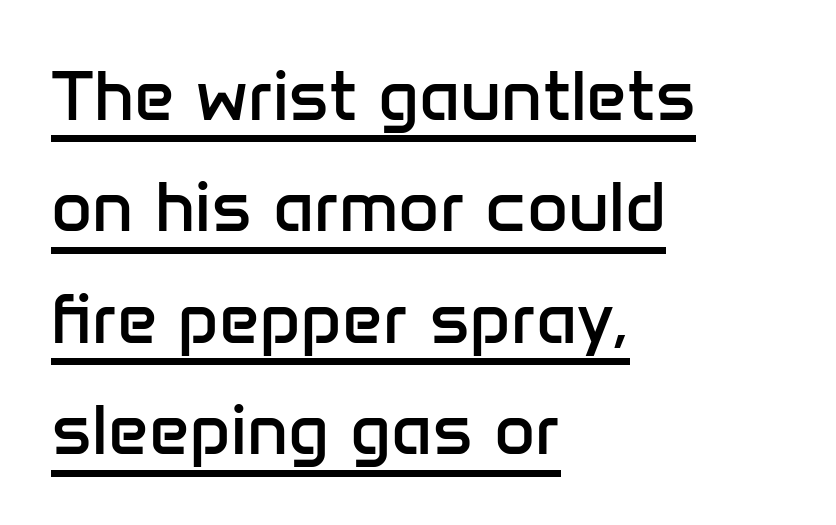
The image shows 71 px regular-weight sans-serif type, upright; set left-aligned, normal line spacing (1.57x), normal letter spacing, underlined; low stroke contrast and a medium x-height.
